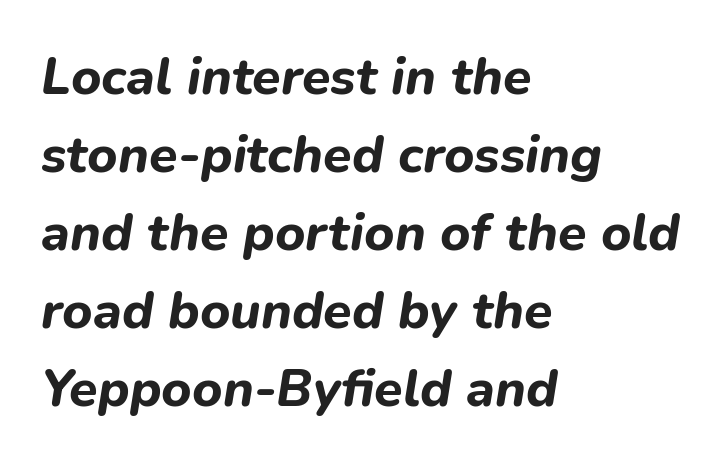
The face used here is proportionally spaced, like ordinary book or web type. Underline: absent. Italic: yes, the glyphs are oblique. The passage is arranged the way most books set body copy — flush left.
